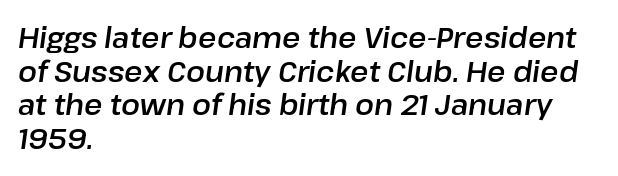
{"italic": "yes", "lean": "right", "slant_degrees": 8, "width": "normal", "stroke_contrast": "low", "x_height": "medium", "monospaced": "no", "underline": "no", "align": "left", "line_spacing_ratio": 1.2, "letter_spacing": "normal", "letter_spacing_em": 0.0, "glyph_px": 28}
